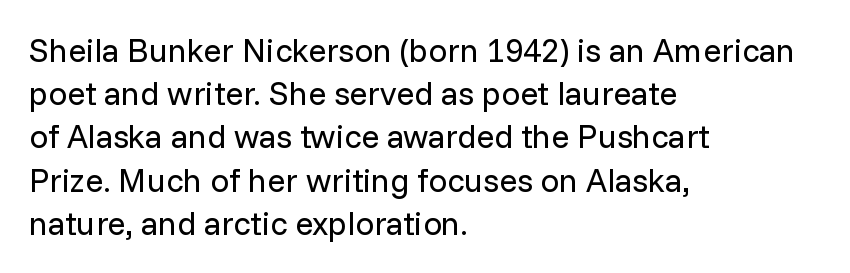
Q: Is the text bold? A: No.
Q: Is the text italic (slanted)? A: No, it is upright.
Q: Is the typeface a serif or a sans-serif typeface? A: Sans-serif.
Q: Is the text underlined? A: No.
Q: How is the paragraph aligned? A: Left-aligned.
Q: Is the spacing between letters normal or unusually wide? A: Normal.
Q: Is the spacing between lines tight, normal or loose? A: Normal.
Q: Width (condensed, normal, or wide)? A: Normal.
Q: Stroke contrast? A: Low.
Q: x-height? A: Medium.
Q: Monospaced? A: No.
